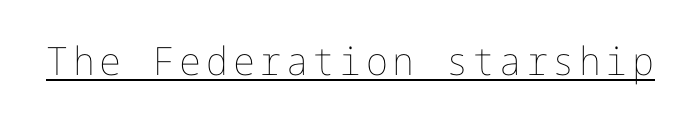
When letters stand straight like this, we call the style roman or upright. Weight: in the light-to-regular range. This rendering features underlined lettering.
